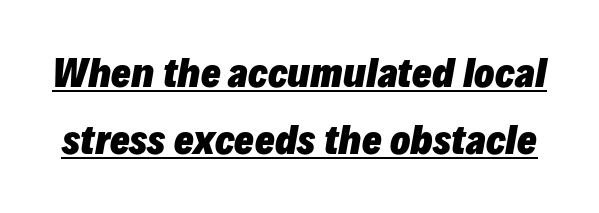
The rendering keeps characters at their native spacing. A rule runs beneath these lines of type. Slant detected: the letters are inclined. Spacing verdict: proportional, widths tailored to each character. How heavy is the stroke? Heavy — this is a bold.
